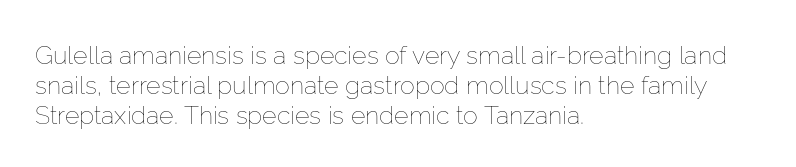
In terms of posture, this sample is upright. The rendering keeps characters at their native spacing. Caption: face not bold, strokes unweighted. The string is rendered with underlining switched off. Horizontal alignment here is leftward, the default for most running prose.
